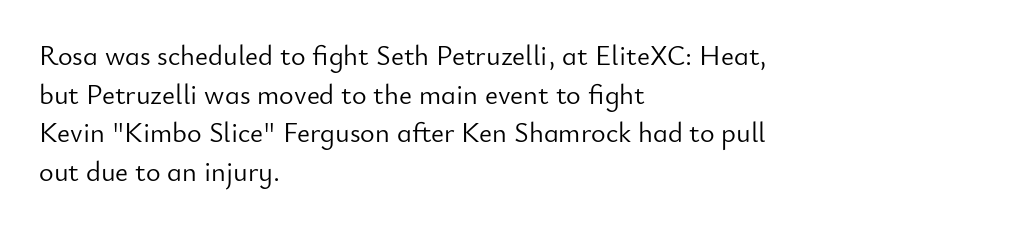
Q: Is the text bold? A: No.
Q: Is the text italic (slanted)? A: No, it is upright.
Q: Is the typeface a serif or a sans-serif typeface? A: Sans-serif.
Q: Is the text underlined? A: No.
Q: How is the paragraph aligned? A: Left-aligned.
Q: Is the spacing between letters normal or unusually wide? A: Normal.
Q: Is the spacing between lines tight, normal or loose? A: Normal.
Q: Width (condensed, normal, or wide)? A: Normal.
Q: Stroke contrast? A: Low.
Q: x-height? A: Small.
Q: Monospaced? A: No.
